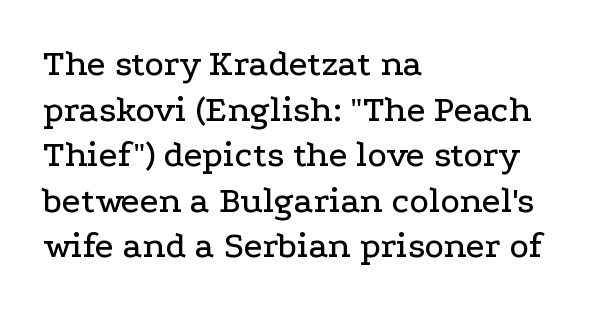
{"serif": "yes", "italic": "no", "width": "wide", "stroke_contrast": "low", "x_height": "medium", "monospaced": "no", "underline": "no", "align": "left", "line_spacing_ratio": 1.23, "letter_spacing": "normal", "letter_spacing_em": 0.0, "glyph_px": 37}
